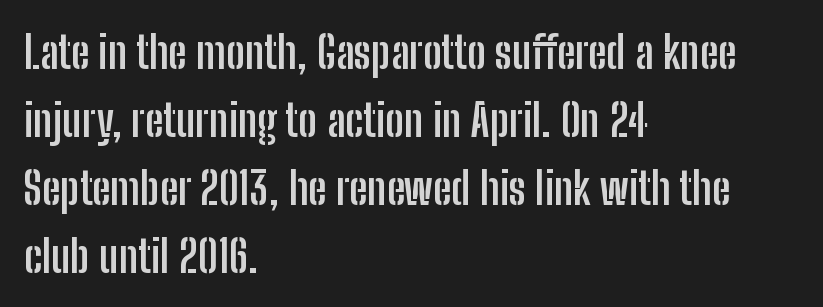
Q: Is the text bold? A: Yes.
Q: Is the text italic (slanted)? A: No, it is upright.
Q: Is the typeface a serif or a sans-serif typeface? A: Sans-serif.
Q: Is the text underlined? A: No.
Q: How is the paragraph aligned? A: Left-aligned.
Q: Is the spacing between letters normal or unusually wide? A: Normal.
Q: Is the spacing between lines tight, normal or loose? A: Normal.
Q: Width (condensed, normal, or wide)? A: Condensed.
Q: Stroke contrast? A: Low.
Q: x-height? A: Medium.
Q: Monospaced? A: No.
